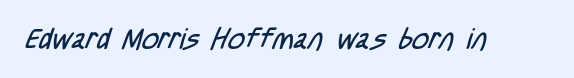
Q: Is the text bold? A: No.
Q: Is the typeface a serif or a sans-serif typeface? A: Sans-serif.
Q: Is the text underlined? A: No.
Q: Is the spacing between letters normal or unusually wide? A: Normal.
Q: Width (condensed, normal, or wide)? A: Condensed.
Q: Stroke contrast? A: Low.
Q: x-height? A: Large.
Q: Monospaced? A: No.
